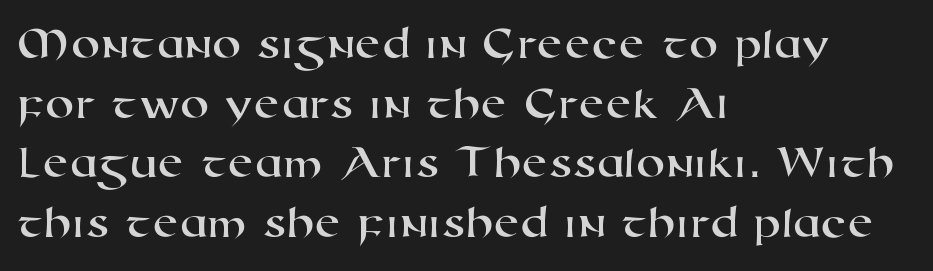
The image shows 47 px wide sans-serif type; set left-aligned, normal line spacing (1.27x), normal letter spacing, not underlined; high stroke contrast and a medium x-height.
